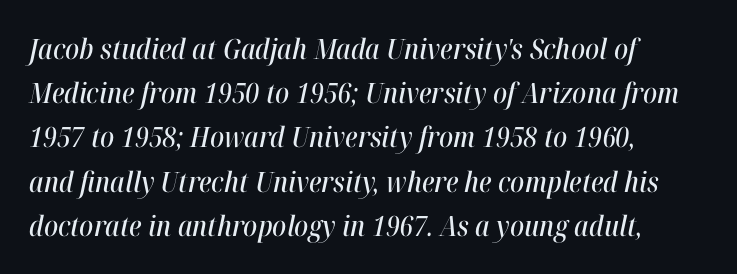
Q: Is the text italic (slanted)? A: Yes, it leans right by about 12 degrees.
Q: Is the text underlined? A: No.
Q: How is the paragraph aligned? A: Left-aligned.
Q: Is the spacing between letters normal or unusually wide? A: Normal.
Q: Is the spacing between lines tight, normal or loose? A: Normal.
Q: Width (condensed, normal, or wide)? A: Condensed.
Q: Stroke contrast? A: High.
Q: x-height? A: Medium.
Q: Monospaced? A: No.
